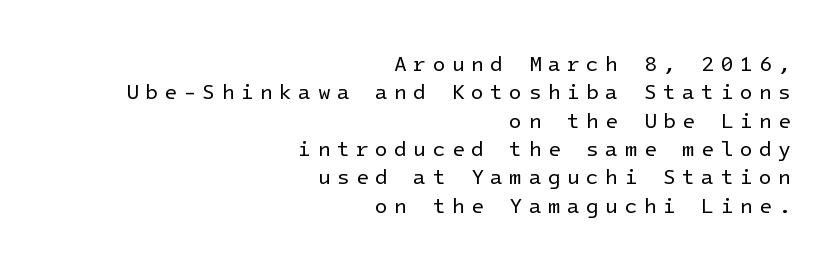
Line ends are locked; line starts wander. The letters look calm and open, with moderate or lighter stems. Is there any slant? The stems are plumb. Spacing between characters has been opened up far beyond the box default. Check under the words: just untouched page. The space between consecutive lines is moderate.
